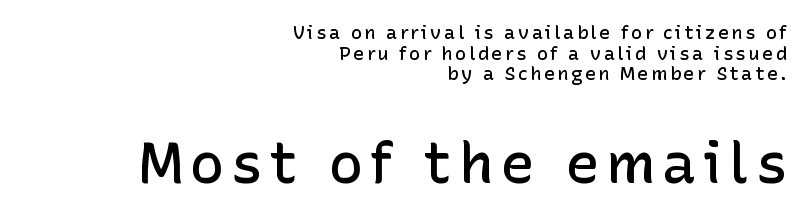
The image shows 57 px semibold sans-serif type, upright; set right-aligned, tight line spacing (1.09x), not underlined; the second (bottom) block is 3.0x larger; low stroke contrast and a medium x-height.
